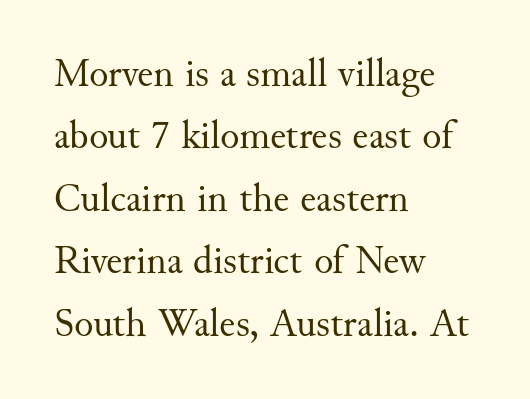
{"serif": "yes", "italic": "no", "bold": "no", "weight": "regular", "width": "normal", "stroke_contrast": "medium", "x_height": "small", "monospaced": "no", "underline": "no", "align": "left", "line_spacing": "normal", "line_spacing_ratio": 1.56, "letter_spacing": "normal", "letter_spacing_em": 0.0, "glyph_px": 40}
